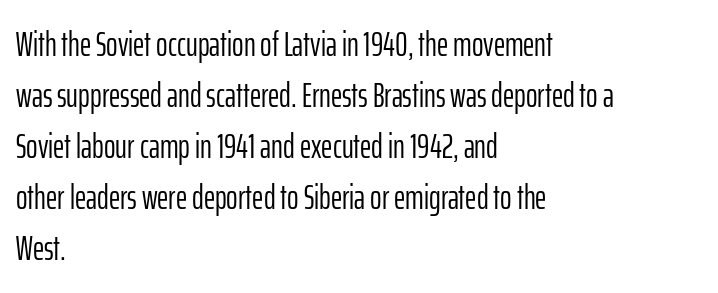
Q: Is the text bold? A: No.
Q: Is the text italic (slanted)? A: No, it is upright.
Q: Is the typeface a serif or a sans-serif typeface? A: Sans-serif.
Q: Is the text underlined? A: No.
Q: How is the paragraph aligned? A: Left-aligned.
Q: Is the spacing between letters normal or unusually wide? A: Normal.
Q: Is the spacing between lines tight, normal or loose? A: Normal.
Q: Width (condensed, normal, or wide)? A: Condensed.
Q: Stroke contrast? A: Low.
Q: x-height? A: Medium.
Q: Monospaced? A: No.
